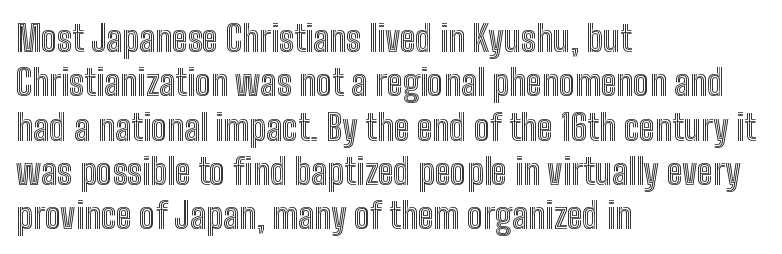
Q: Is the text italic (slanted)? A: No, it is upright.
Q: Is the text underlined? A: No.
Q: How is the paragraph aligned? A: Left-aligned.
Q: Is the spacing between letters normal or unusually wide? A: Normal.
Q: Width (condensed, normal, or wide)? A: Condensed.
Q: x-height? A: Medium.
Q: Monospaced? A: No.
